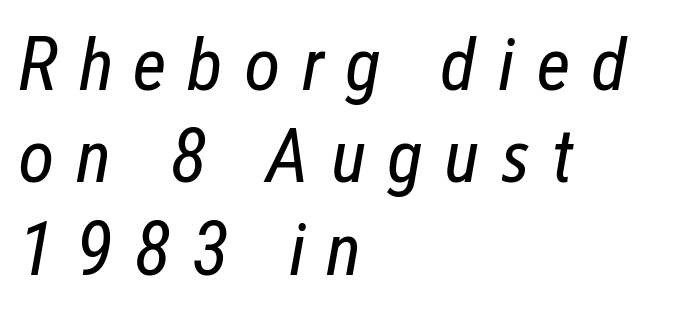
The image shows 77 px regular-weight, condensed type, italic (leaning right); set left-aligned, line spacing 1.2x, unusually wide letter spacing (+0.27 em), not underlined; low stroke contrast and a medium x-height.
